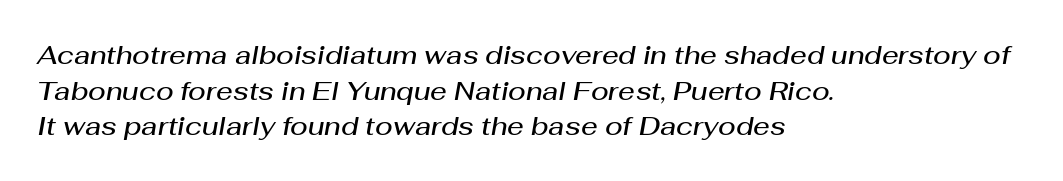
The image shows 26 px text type, italic (leaning right); set left-aligned, normal line spacing (1.37x), normal letter spacing, not underlined.
